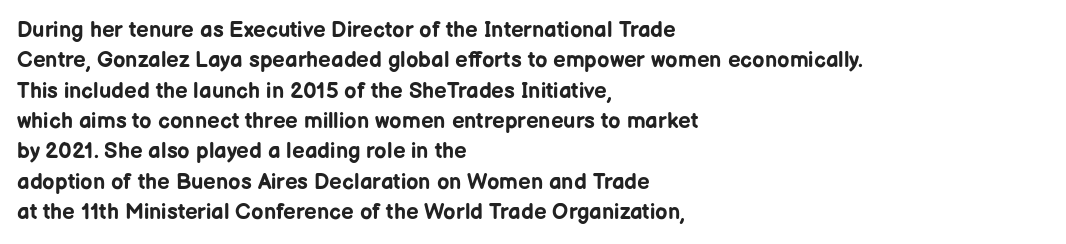
The paragraph shown leans on its left margin. The glyphs have the mass of a bold cut. How are the letters spaced? Ordinarily, with no added tracking. This sample uses an upright cut, with every glyph sitting square on the baseline.
